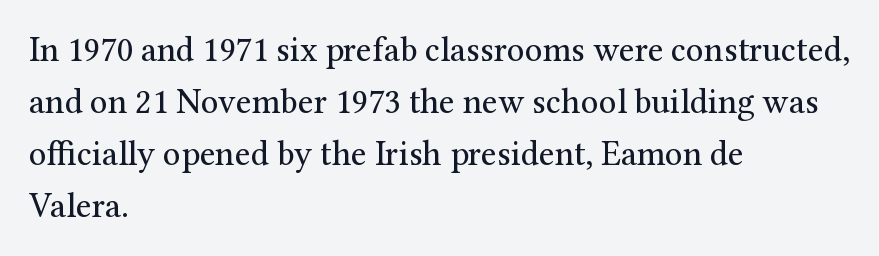
Notice how the passage keeps a crisp vertical edge on the left only. The cut favours lightness, reaching ordinary text weight at its darkest. A bare baseline throughout the passage. The passage shown is typed in a proportional face where columns would drift. Stroke terminals: seriffed.
